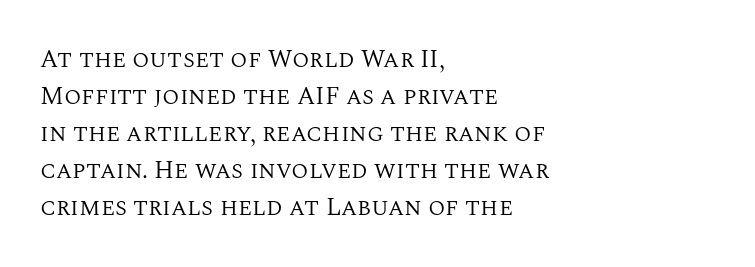
{"italic": "no", "bold": "no", "underline": "no", "align": "left", "line_spacing": "normal", "line_spacing_ratio": 1.48, "letter_spacing": "normal", "letter_spacing_em": 0.0, "glyph_px": 25}
